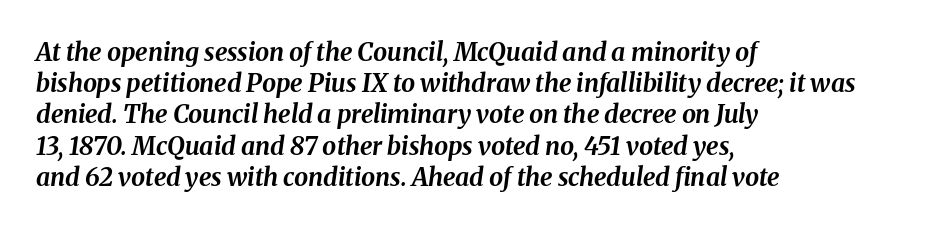
Typesetter's note: full bold, strokes at maximum text heaviness. The zone under the glyphs is completely vacant. Horizontal bands of white between lines are of average thickness. How are the letters spaced? Ordinarily, with no added tracking. Looking at the ascenders, they clearly lean.
